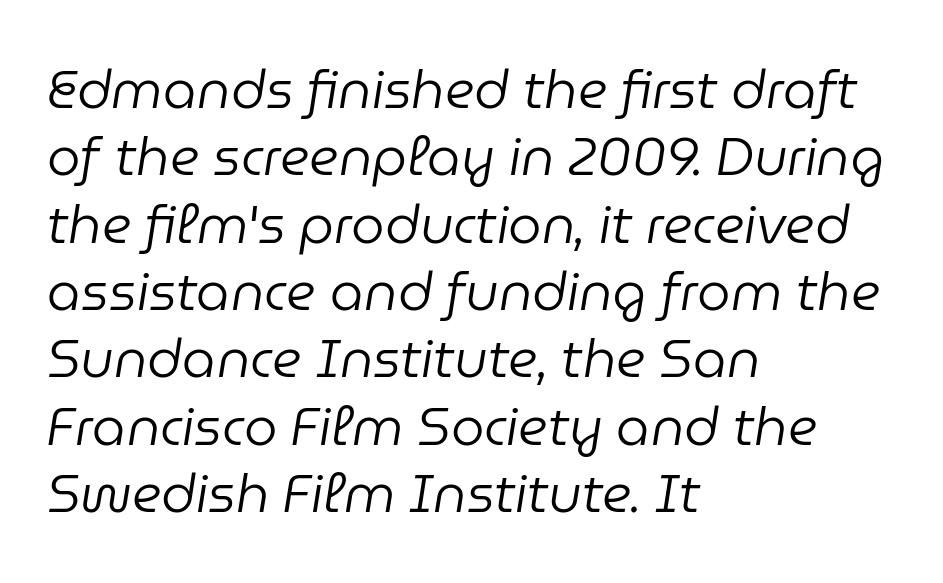
The image shows 53 px regular-weight type, italic (leaning right); set left-aligned, normal line spacing (1.27x), normal letter spacing, not underlined; low stroke contrast and a medium x-height.
